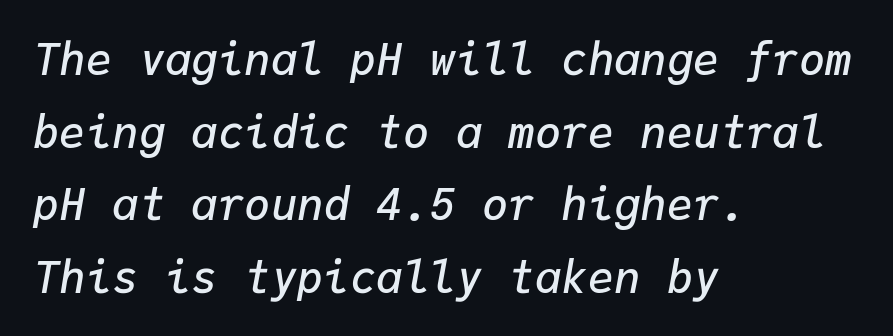
{"italic": "yes", "lean": "right", "slant_degrees": 9, "bold": "semi", "weight": "semibold", "width": "normal", "stroke_contrast": "low", "x_height": "medium", "monospaced": "yes", "underline": "no", "align": "left", "line_spacing": "normal", "line_spacing_ratio": 1.65, "letter_spacing": "normal", "letter_spacing_em": 0.0, "glyph_px": 44}
